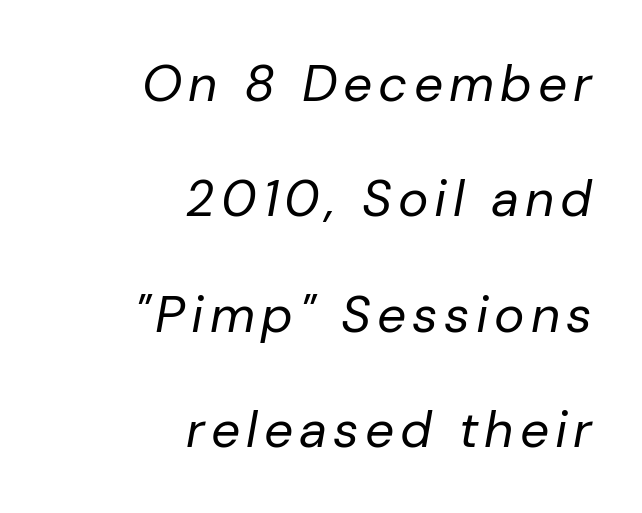
The image shows 51 px regular-weight type, italic (leaning right); set right-aligned, loose line spacing (2.26x), not underlined; low stroke contrast and a medium x-height.
